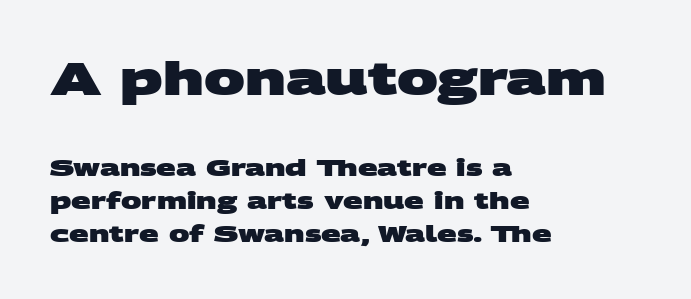
{"serif": "no", "bold": "yes", "weight": "heavy", "width": "wide", "stroke_contrast": "medium", "x_height": "large", "monospaced": "no", "underline": "no", "align": "left", "line_spacing": "normal", "line_spacing_ratio": 1.44, "letter_spacing": "normal", "letter_spacing_em": 0.0, "larger_block": "first", "size_ratio": 2.0, "glyph_px": 46}
